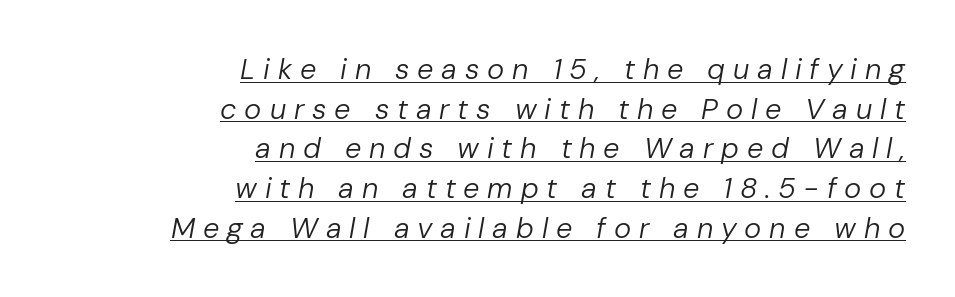
{"italic": "yes", "lean": "right", "slant_degrees": 10, "bold": "no", "weight": "regular", "width": "normal", "stroke_contrast": "low", "x_height": "medium", "monospaced": "no", "underline": "yes", "align": "right", "line_spacing": "normal", "line_spacing_ratio": 1.37, "letter_spacing": "wide", "letter_spacing_em": 0.27, "glyph_px": 29}
